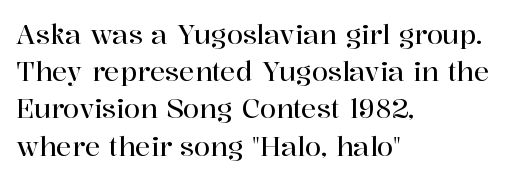
The image shows 26 px text type, upright; set left-aligned, normal line spacing (1.43x), normal letter spacing, not underlined.
